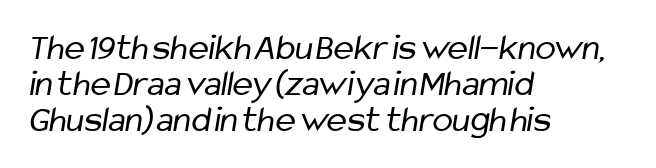
{"serif": "no", "bold": "no", "weight": "regular", "width": "condensed", "stroke_contrast": "low", "x_height": "medium", "monospaced": "no", "underline": "no", "align": "left", "line_spacing": "tight", "line_spacing_ratio": 0.95, "letter_spacing": "normal", "letter_spacing_em": 0.0, "glyph_px": 38}
